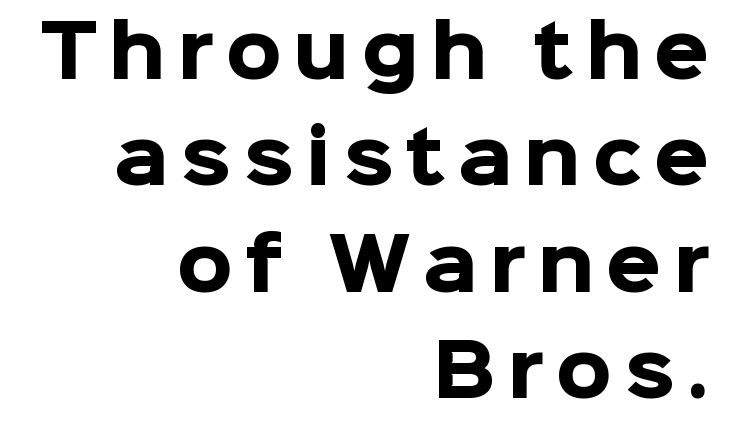
Every letter is thick-stroked: bold, no question. Serif or sans? Sans — the stroke terminals are bare. Reading down the block, your eye finds every line finishing at a fixed right position. Does the lettering tilt? It doesn't — this is upright. Spacing verdict: proportional, widths tailored to each character. Glance below the letters and you will spot only blank space.
